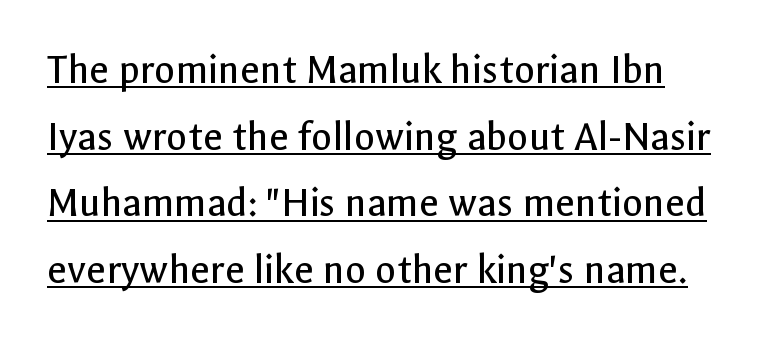
The image shows 43 px regular-weight sans-serif type, upright; set normal line spacing (1.55x), normal letter spacing, underlined; a medium x-height.
